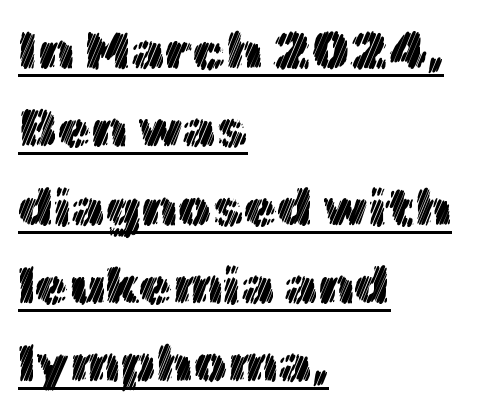
Q: Is the text italic (slanted)? A: No, it is upright.
Q: Is the text underlined? A: Yes.
Q: How is the paragraph aligned? A: Left-aligned.
Q: Is the spacing between letters normal or unusually wide? A: Normal.
Q: Is the spacing between lines tight, normal or loose? A: Normal.
Q: Width (condensed, normal, or wide)? A: Normal.
Q: x-height? A: Medium.
Q: Monospaced? A: No.
